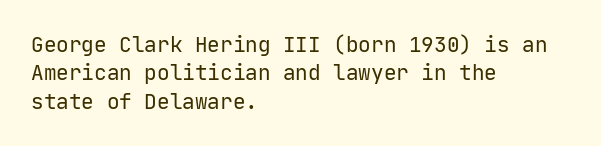
The image shows 21 px text type, upright; set left-aligned, normal line spacing (1.35x), normal letter spacing, not underlined.
